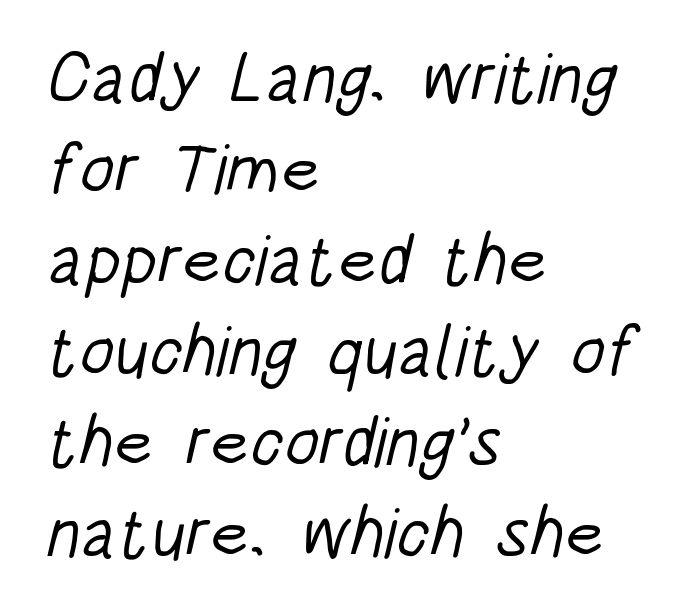
{"serif": "no", "bold": "no", "weight": "light", "width": "condensed", "stroke_contrast": "low", "x_height": "large", "monospaced": "no", "underline": "no", "align": "left", "line_spacing": "normal", "line_spacing_ratio": 1.3, "letter_spacing": "normal", "letter_spacing_em": 0.0, "glyph_px": 70}
